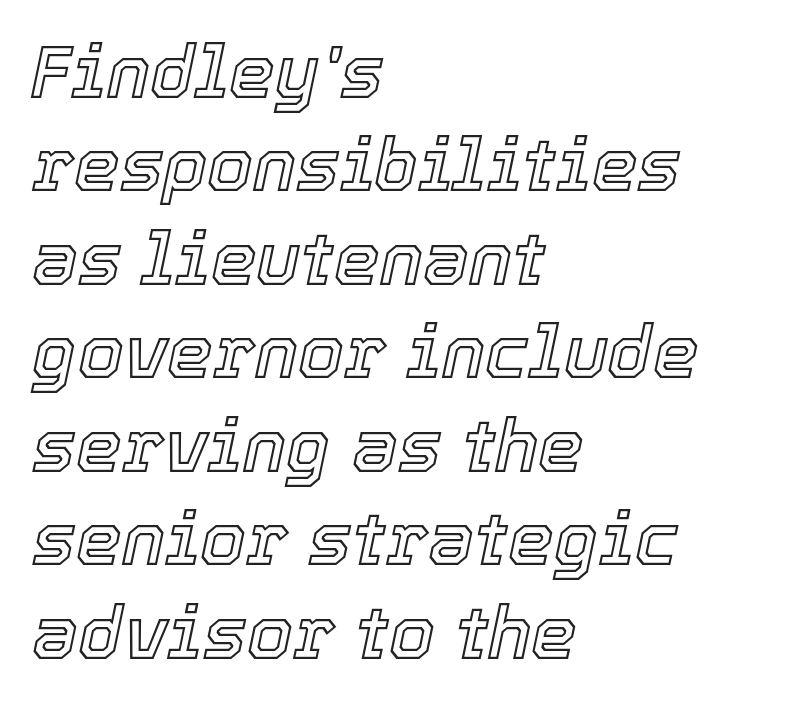
The image shows 73 px text type, italic (leaning right); set left-aligned, normal line spacing (1.28x), normal letter spacing, not underlined; a medium x-height.
